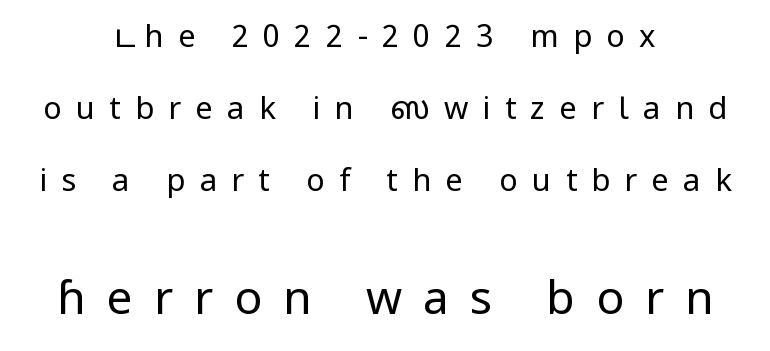
{"serif": "no", "italic": "no", "bold": "no", "weight": "regular", "width": "normal", "stroke_contrast": "low", "x_height": "medium", "monospaced": "no", "underline": "no", "align": "center", "line_spacing": "loose", "line_spacing_ratio": 2.32, "letter_spacing": "wide", "letter_spacing_em": 0.46, "larger_block": "second", "size_ratio": 1.48, "glyph_px": 46}
